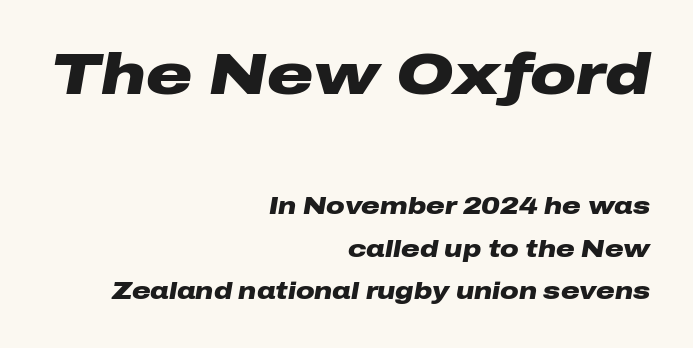
The image shows 57 px heavy, wide type, italic (leaning right); set right-aligned, line spacing 1.84x, normal letter spacing, not underlined; the first (top) block is 2.48x larger; low stroke contrast and a medium x-height.
